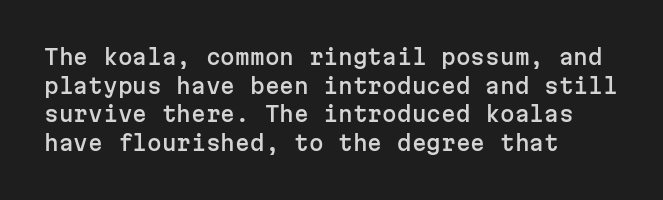
The rendering keeps characters at their native spacing. Does the lettering tilt? It doesn't — this is upright. Descender tails drop into unmarked territory. The lines sit at an ordinary, default distance from one another. One-word summary of the alignment: left.
